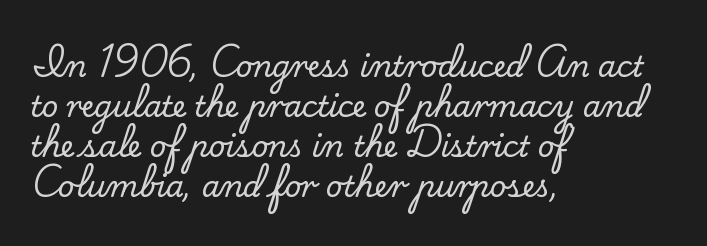
The image shows 29 px serif type; set left-aligned, normal line spacing (1.38x), normal letter spacing, not underlined; low stroke contrast and a small x-height.
